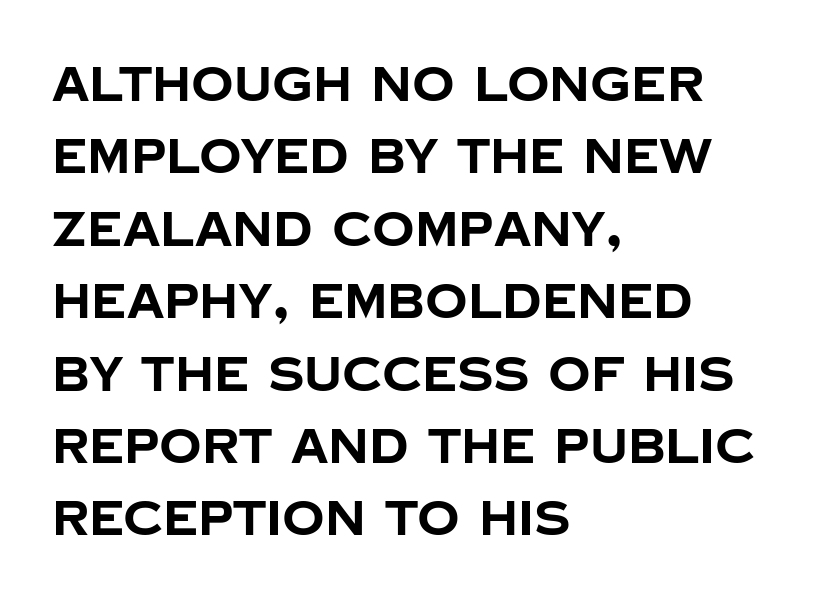
{"serif": "no", "italic": "no", "bold": "yes", "weight": "bold", "width": "normal", "stroke_contrast": "low", "x_height": "large", "monospaced": "no", "underline": "no", "align": "left", "line_spacing": "normal", "line_spacing_ratio": 1.54, "letter_spacing": "normal", "letter_spacing_em": 0.0, "glyph_px": 47}
